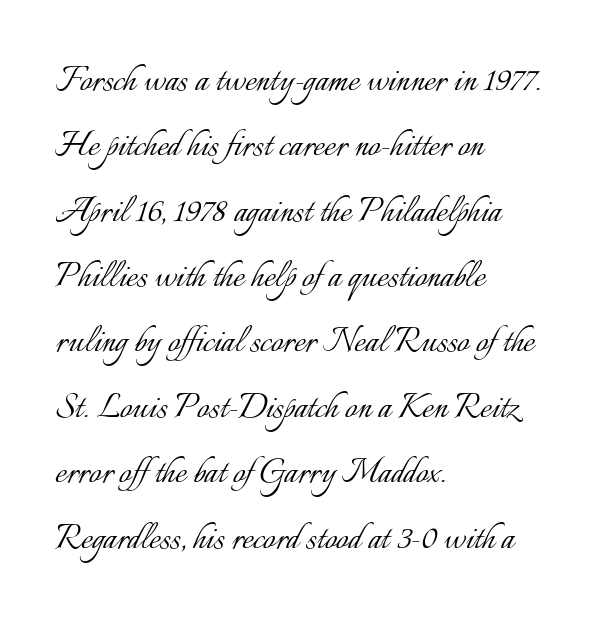
{"bold": "no", "weight": "light", "width": "normal", "stroke_contrast": "low", "x_height": "small", "monospaced": "no", "underline": "no", "align": "left", "line_spacing": "normal", "line_spacing_ratio": 1.52, "letter_spacing": "normal", "letter_spacing_em": 0.0, "glyph_px": 43}
